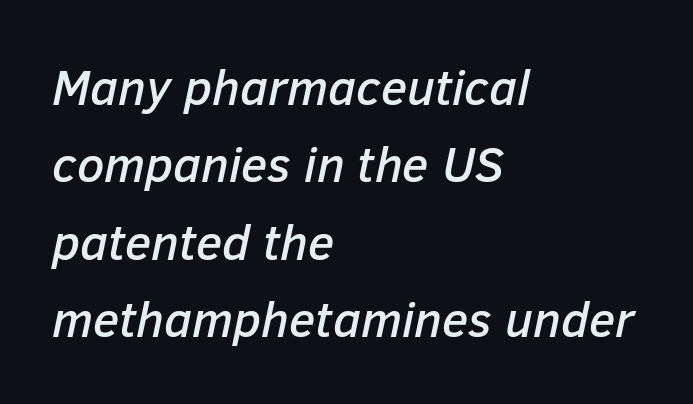
Q: Is the text italic (slanted)? A: Yes, it leans right by about 12 degrees.
Q: Is the text underlined? A: No.
Q: How is the paragraph aligned? A: Left-aligned.
Q: Is the spacing between letters normal or unusually wide? A: Normal.
Q: Is the spacing between lines tight, normal or loose? A: Normal.
Q: Width (condensed, normal, or wide)? A: Normal.
Q: Stroke contrast? A: Low.
Q: x-height? A: Medium.
Q: Monospaced? A: No.
